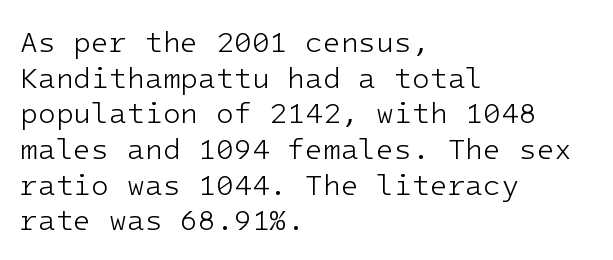
Nothing heavy about these letters — not bold at all. The typeface chosen for these lines omits serifs. Inter-character spacing is left at the font's built-in metrics. The zone under the glyphs is completely vacant.
